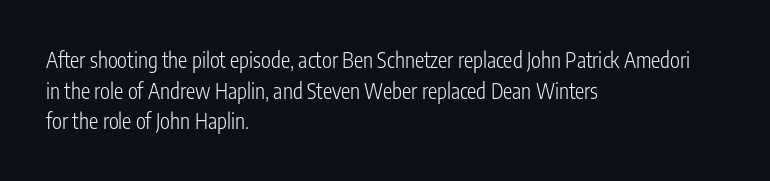
{"italic": "no", "bold": "no", "underline": "no", "align": "left", "line_spacing": "normal", "line_spacing_ratio": 1.46, "letter_spacing": "normal", "letter_spacing_em": 0.0, "glyph_px": 21}
